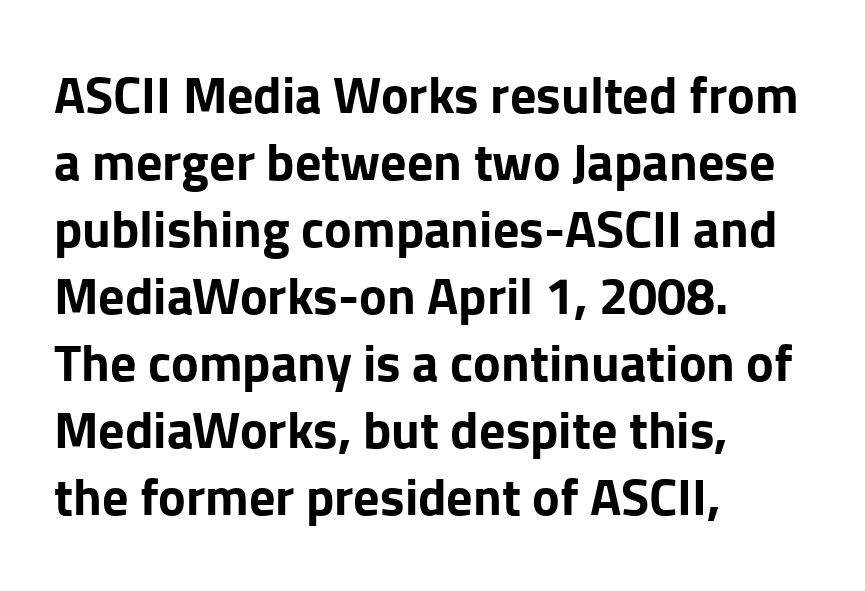
Honestly, the letter spacing is just normal — you wouldn't notice it. The font is running at its bold setting. Does the copy run flush right? No — it runs flush left. Descenders are the only things crossing below the line. Quick note: not italic, upright. Type style note: lacks serifs.
